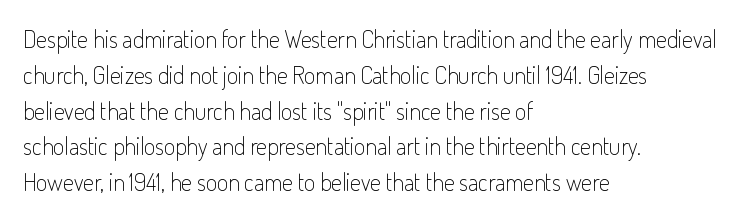
Q: Is the text bold? A: No.
Q: Is the text italic (slanted)? A: No, it is upright.
Q: Is the text underlined? A: No.
Q: How is the paragraph aligned? A: Left-aligned.
Q: Is the spacing between letters normal or unusually wide? A: Normal.
Q: Is the spacing between lines tight, normal or loose? A: Normal.
